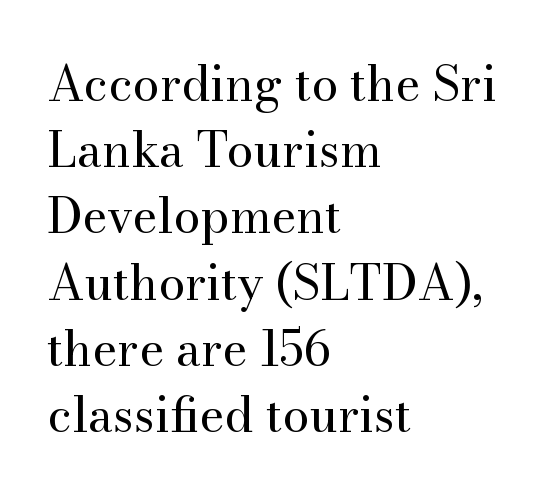
{"serif": "yes", "italic": "no", "bold": "no", "weight": "regular", "width": "normal", "stroke_contrast": "medium", "x_height": "small", "monospaced": "no", "underline": "no", "align": "left", "line_spacing": "normal", "line_spacing_ratio": 1.38, "letter_spacing": "normal", "letter_spacing_em": 0.0, "glyph_px": 48}
